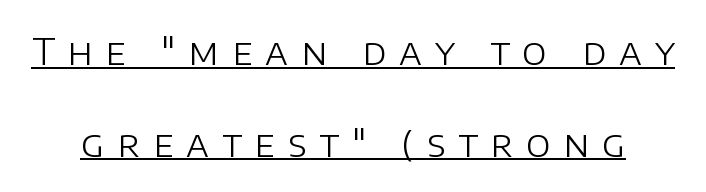
If you drew a line through each stem, it would be perfectly vertical. Stems here are at most as thick as an everyday book face. The designer dialed line spacing up above the default. What decoration does the sample have? An underline. A typesetter would call this proportional, since set widths differ per character. Tracking value appears strongly positive — letters spread wide.
